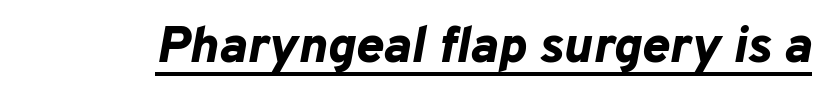
Q: Is the text bold? A: Yes.
Q: Is the text italic (slanted)? A: Yes, it leans right by about 10 degrees.
Q: Is the text underlined? A: Yes.
Q: Is the spacing between letters normal or unusually wide? A: Normal.
Q: Width (condensed, normal, or wide)? A: Normal.
Q: Stroke contrast? A: Low.
Q: x-height? A: Medium.
Q: Monospaced? A: No.
